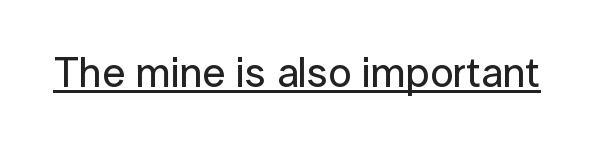
The image shows 42 px sans-serif type, upright; set normal letter spacing, underlined; low stroke contrast and a medium x-height.
